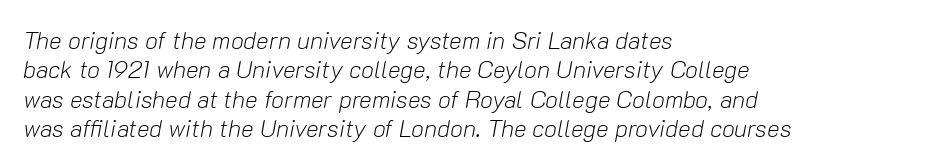
Alignment: flush left. Weight class: somewhere from thin through regular. Beneath every word, the page is bare. Compared with ordinary roman type, these characters are visibly tilted. The horizontal fit of the characters is conventional and even.
